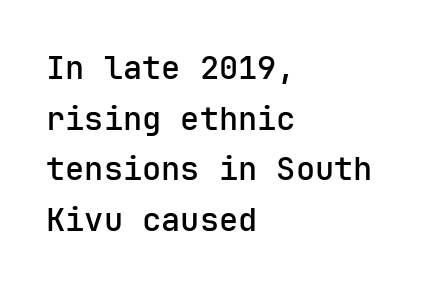
Q: Is the text italic (slanted)? A: No, it is upright.
Q: Is the typeface a serif or a sans-serif typeface? A: Sans-serif.
Q: Is the text underlined? A: No.
Q: How is the paragraph aligned? A: Left-aligned.
Q: Is the spacing between letters normal or unusually wide? A: Normal.
Q: Is the spacing between lines tight, normal or loose? A: Normal.
Q: Width (condensed, normal, or wide)? A: Normal.
Q: Stroke contrast? A: Low.
Q: x-height? A: Medium.
Q: Monospaced? A: Yes.
